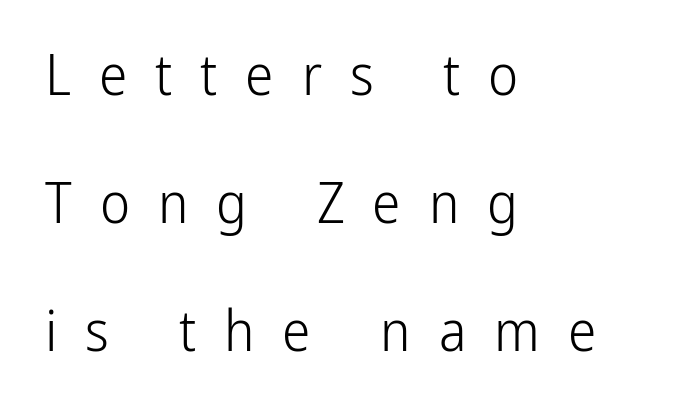
The image shows 57 px light, condensed sans-serif type, upright; set left-aligned, loose line spacing (2.25x), unusually wide letter spacing (+0.49 em), not underlined; low stroke contrast and a medium x-height.
